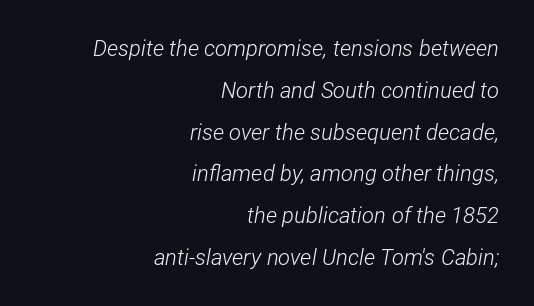
Glance below the letters and you will spot only blank space. The typesetter chose a ragged-left arrangement here. Ink coverage per letter is moderate at most. The glyphs look as if they've been sheared to an angle. Caption: standard tracking, unaltered.
